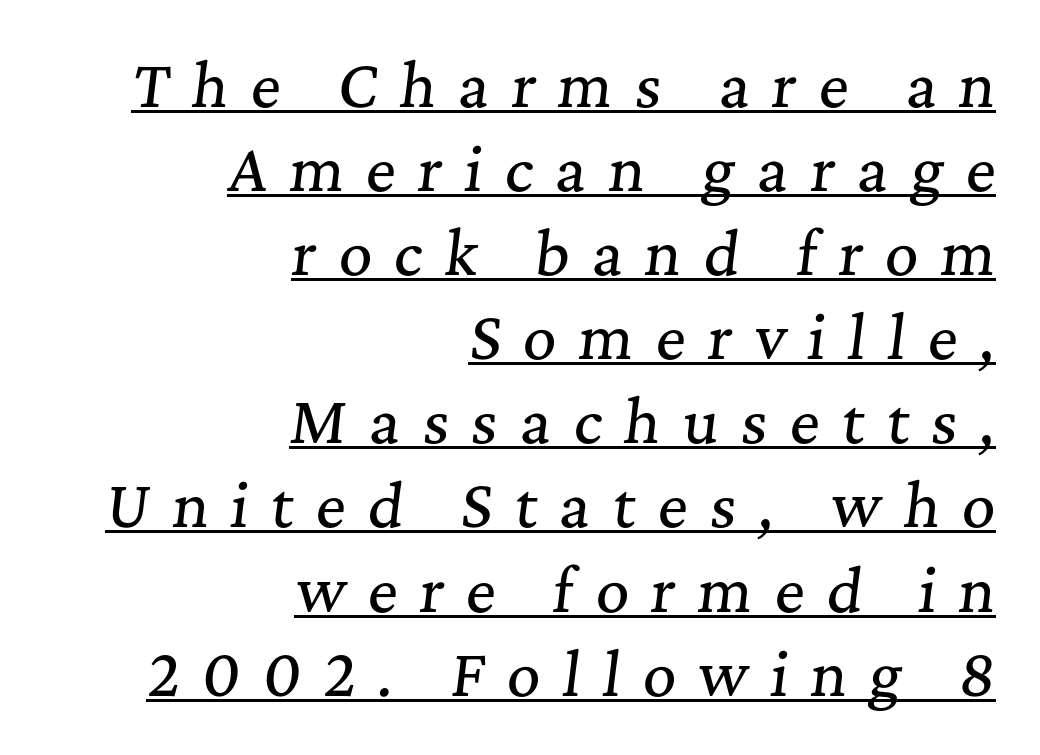
Q: Is the text italic (slanted)? A: Yes, it leans right by about 7 degrees.
Q: Is the typeface a serif or a sans-serif typeface? A: Serif.
Q: Is the text underlined? A: Yes.
Q: How is the paragraph aligned? A: Right-aligned.
Q: Is the spacing between letters normal or unusually wide? A: Unusually wide.
Q: Is the spacing between lines tight, normal or loose? A: Normal.
Q: Width (condensed, normal, or wide)? A: Normal.
Q: Stroke contrast? A: Medium.
Q: x-height? A: Medium.
Q: Monospaced? A: No.
